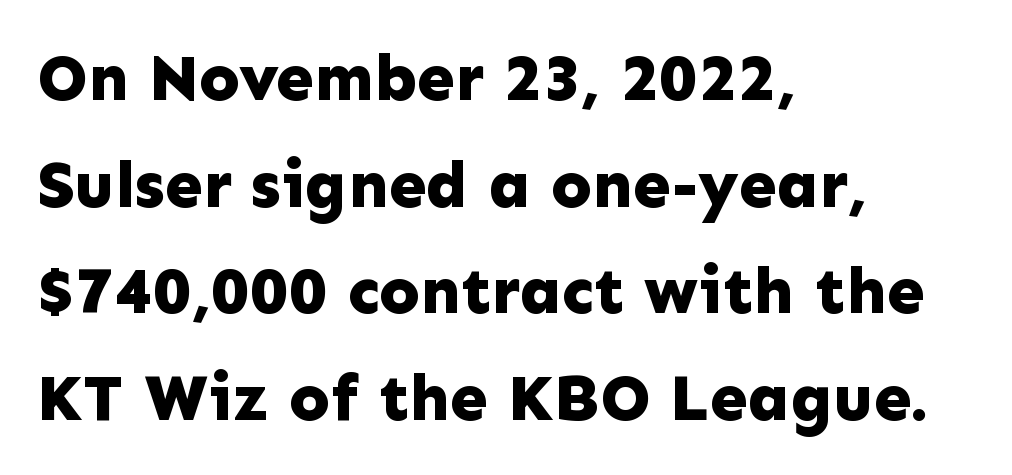
The image shows 67 px bold sans-serif type, upright; set left-aligned, normal line spacing (1.59x), normal letter spacing, not underlined; low stroke contrast and a medium x-height.
